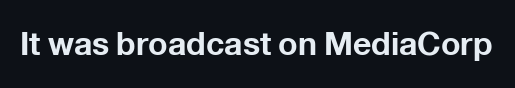
Do the characters align in a grid? No, the font is proportional. The strokes are fattened all the way to bold. The specimen omits any rule beneath the text block's lines. Words appear dense and cohesive because spacing is normal.
